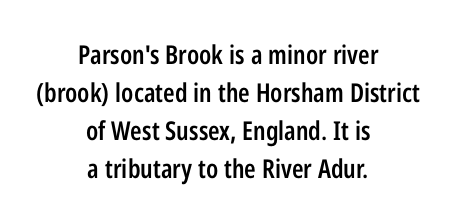
The setting favours the middle, as headings and verse often do. This rendering leaves character spacing at its baseline value. Typesetter's note: demi weight, one step under bold. Is there much room between lines? A standard amount, neither cramped nor airy. Has an underline been added? It has not. If you drew a line through each stem, it would be perfectly vertical.
